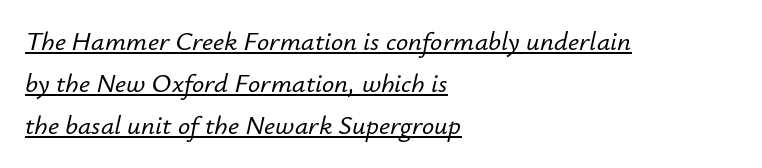
{"italic": "yes", "lean": "right", "slant_degrees": 12, "underline": "yes", "align": "left", "line_spacing": "normal", "line_spacing_ratio": 1.56, "letter_spacing": "normal", "letter_spacing_em": 0.0, "glyph_px": 27}
